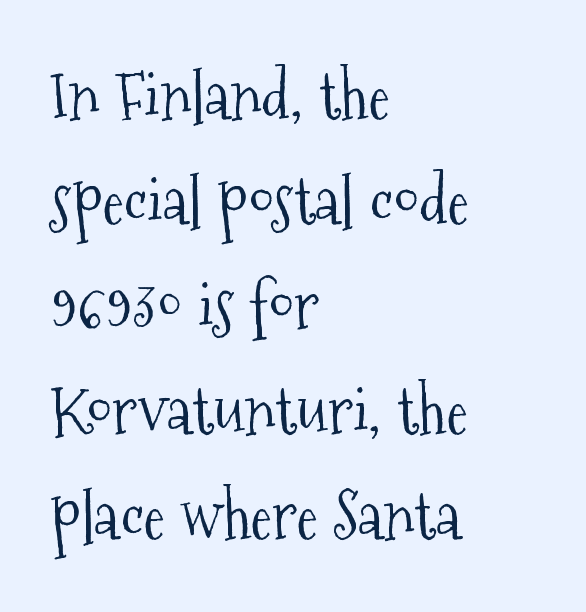
{"serif": "yes", "italic": "no", "bold": "no", "weight": "light", "width": "condensed", "stroke_contrast": "medium", "x_height": "medium", "monospaced": "no", "underline": "no", "align": "left", "line_spacing": "normal", "line_spacing_ratio": 1.59, "letter_spacing": "normal", "letter_spacing_em": 0.0, "glyph_px": 66}
